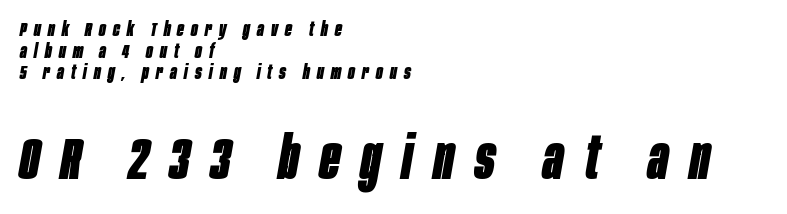
Q: Is the text bold? A: Yes.
Q: Is the text italic (slanted)? A: Yes, it leans right by about 10 degrees.
Q: Is the text underlined? A: No.
Q: How is the paragraph aligned? A: Left-aligned.
Q: Is the spacing between letters normal or unusually wide? A: Unusually wide.
Q: Is the spacing between lines tight, normal or loose? A: Tight.
Q: Which block of text is set in a larger size, the first (top) or the second (bottom)? A: The second (bottom) one.
Q: Width (condensed, normal, or wide)? A: Condensed.
Q: Stroke contrast? A: Low.
Q: x-height? A: Large.
Q: Monospaced? A: No.
